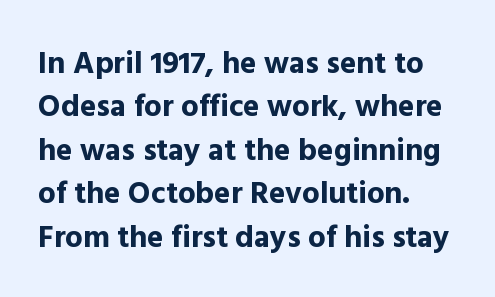
{"serif": "no", "italic": "no", "bold": "yes", "weight": "bold", "width": "normal", "x_height": "medium", "monospaced": "no", "underline": "no", "align": "left", "line_spacing": "normal", "line_spacing_ratio": 1.4, "letter_spacing": "normal", "letter_spacing_em": 0.0, "glyph_px": 31}
